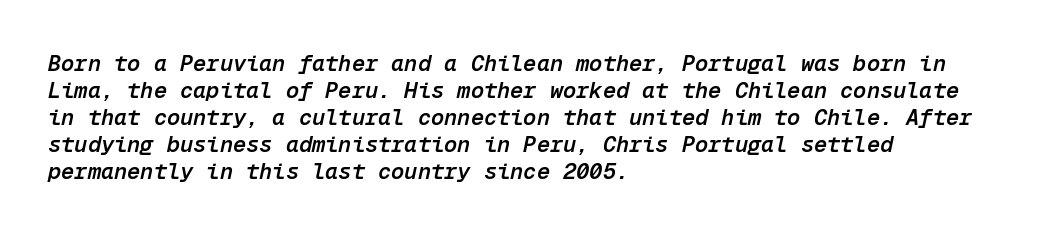
The image shows 22 px text type, italic (leaning right); set left-aligned, line spacing 1.23x, normal letter spacing, not underlined.
